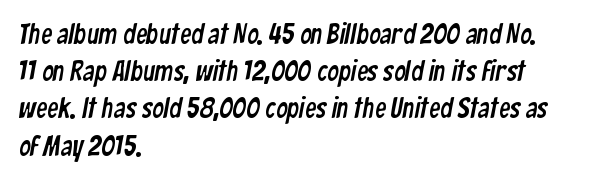
{"serif": "no", "width": "condensed", "stroke_contrast": "low", "x_height": "medium", "monospaced": "no", "underline": "no", "align": "left", "line_spacing": "normal", "line_spacing_ratio": 1.33, "letter_spacing": "normal", "letter_spacing_em": 0.0, "glyph_px": 28}
